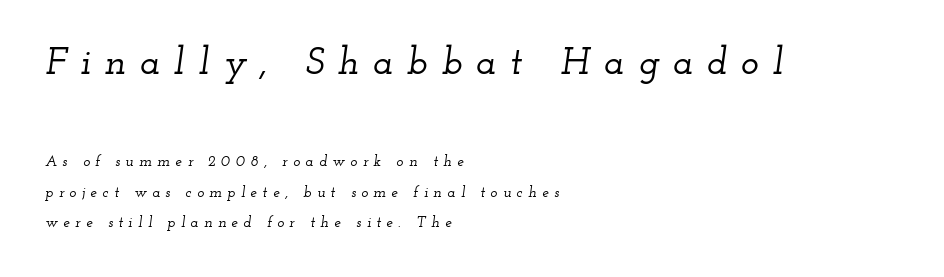
You can tell from the footed stems that serif type was used. Casual observation: everything's shoved over to the left. The rendering uses natural spacing where letterforms have individual widths. Does the lettering tilt? It does — this is italic. The composition opens big and finishes small.
